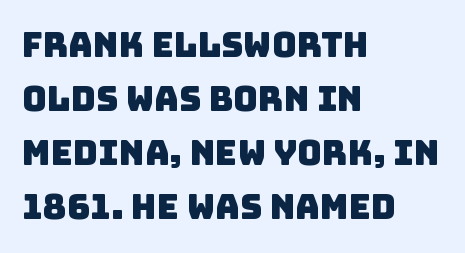
Each row of text sits above clean, open space. The characters display no serif detailing; their extremities are plain. The line texture is even and compact thanks to regular tracking. Spacing verdict: proportional, widths tailored to each character. Interline gaps are of average width in this sample.
